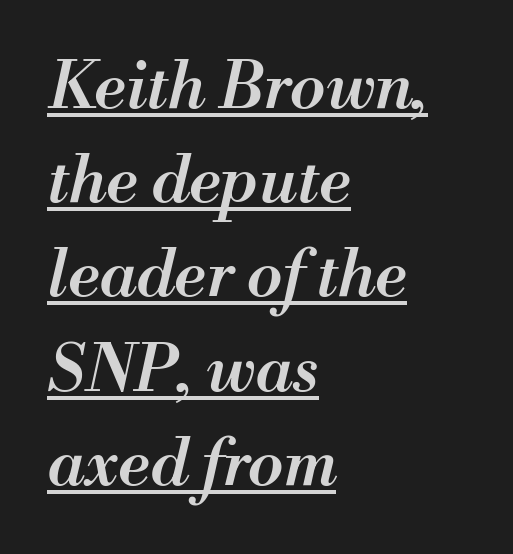
The image shows 65 px semibold type, italic (leaning right); set left-aligned, normal line spacing (1.45x), normal letter spacing, underlined; medium stroke contrast and a small x-height.
